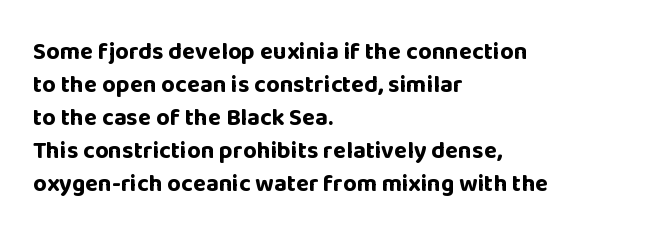
These lines keep a tight, regular rhythm from letter to letter. Heavy-handed strokes throughout: this text is bold. A normal amount of white space separates one row of letters from the next. The font's upright variant was chosen for this text. The string is rendered with underlining switched off. Which margin do the lines hug? The left one — the right edge is uneven.
